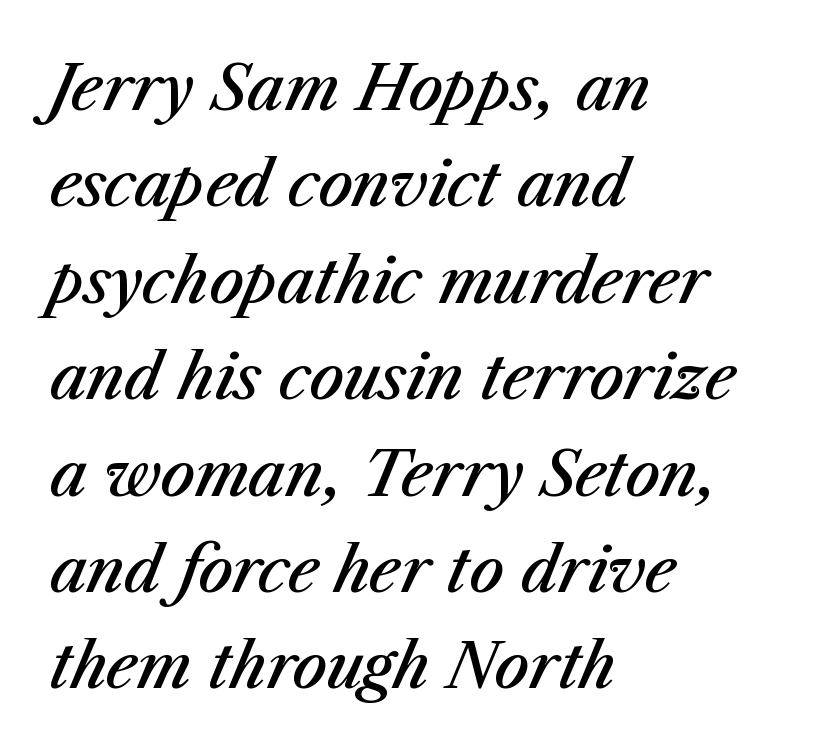
Q: Is the text bold? A: Semi-bold.
Q: Is the text italic (slanted)? A: Yes, it leans right by about 23 degrees.
Q: Is the text underlined? A: No.
Q: How is the paragraph aligned? A: Left-aligned.
Q: Is the spacing between letters normal or unusually wide? A: Normal.
Q: Is the spacing between lines tight, normal or loose? A: Normal.
Q: Width (condensed, normal, or wide)? A: Normal.
Q: Stroke contrast? A: Medium.
Q: x-height? A: Medium.
Q: Monospaced? A: No.
